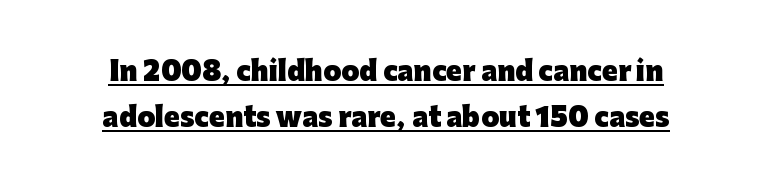
{"italic": "no", "bold": "yes", "underline": "yes", "align": "center", "line_spacing_ratio": 1.77, "letter_spacing": "normal", "letter_spacing_em": 0.0, "glyph_px": 26}
